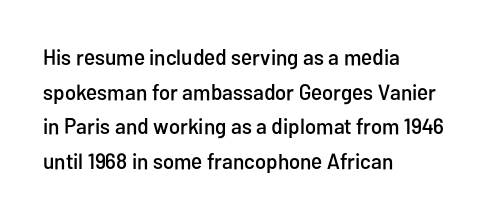
{"italic": "no", "underline": "no", "align": "left", "line_spacing": "normal", "line_spacing_ratio": 1.57, "letter_spacing": "normal", "letter_spacing_em": 0.0, "glyph_px": 22}
